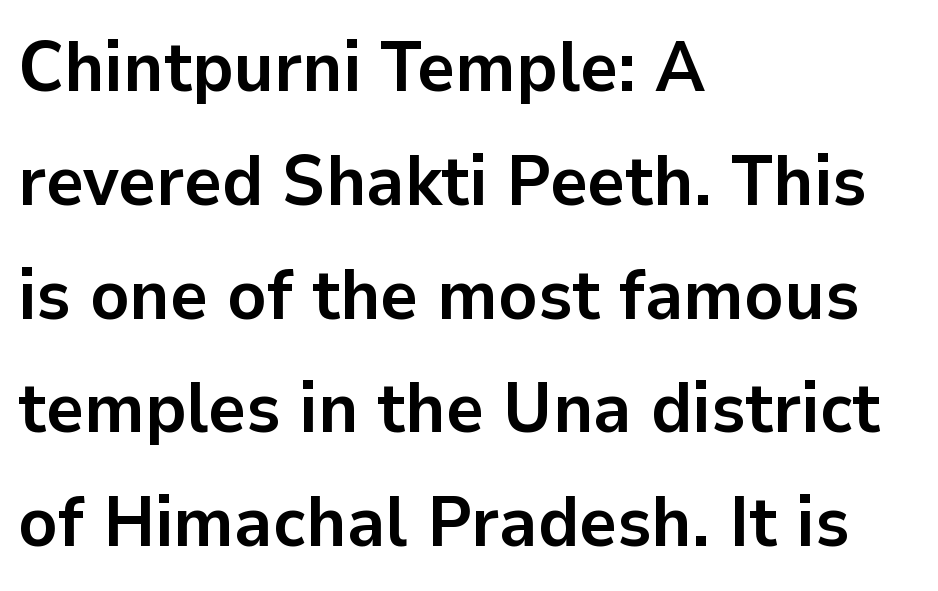
{"serif": "no", "italic": "no", "bold": "yes", "weight": "semibold", "width": "normal", "stroke_contrast": "low", "x_height": "medium", "monospaced": "no", "underline": "no", "align": "left", "line_spacing": "normal", "line_spacing_ratio": 1.58, "letter_spacing": "normal", "letter_spacing_em": 0.0, "glyph_px": 72}
